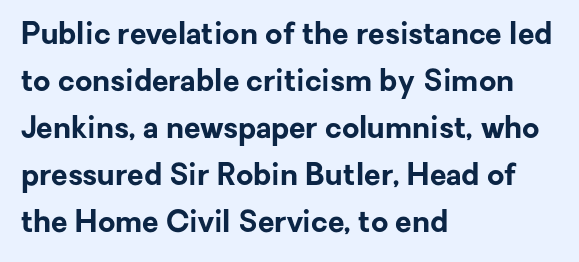
The image shows 30 px bold sans-serif type, upright; set left-aligned, normal line spacing (1.57x), normal letter spacing, not underlined; low stroke contrast and a medium x-height.
